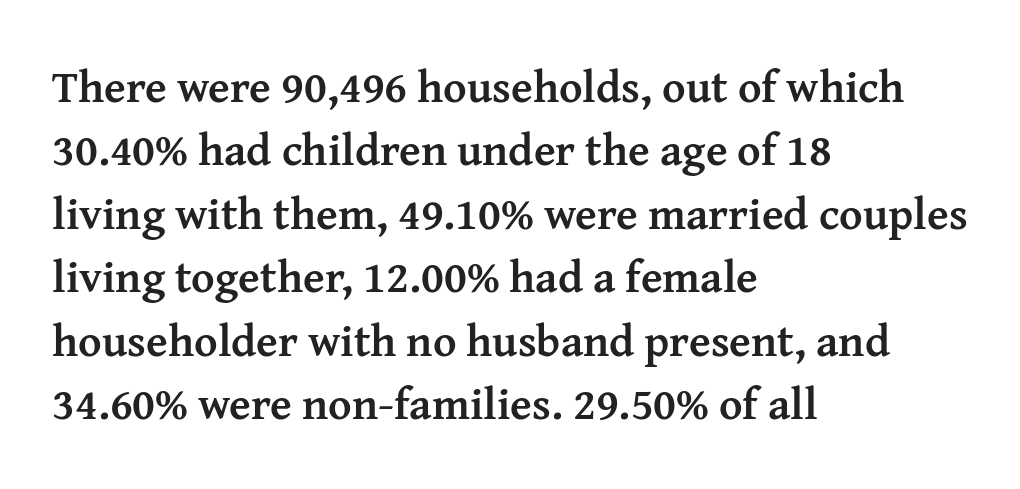
Only glyphs here, with clear space below each row. In terms of letterform style, serifs are clearly present. Strokes here are thick enough to call this a true bold. One-word summary of the alignment: left. Whoever set this chose a conventional vertical rhythm. Posture: vertical.
